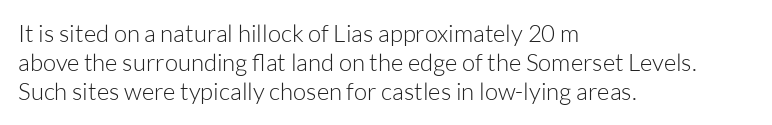
The strokes carry an ordinary text weight at most. Default kerning and tracking; the words read as compact shapes. The gap between lines stays unmarked. Does the lettering tilt? It doesn't — this is upright.
